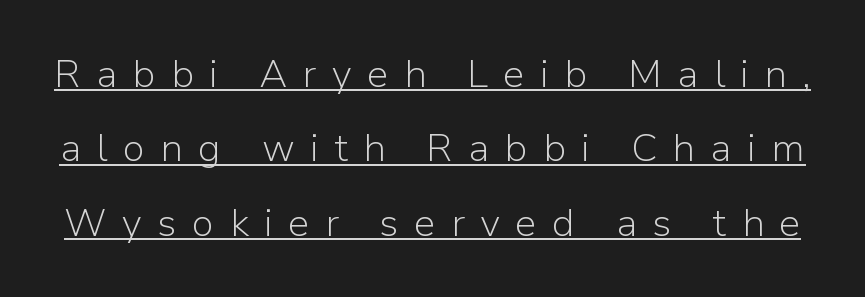
A continuous stroke trails under the words, as in a hyperlink. The text was rendered using a sans face with plain stroke endings. Notice how the stems are strictly vertical — no italics here. The letterforms sit at book weight or below.
